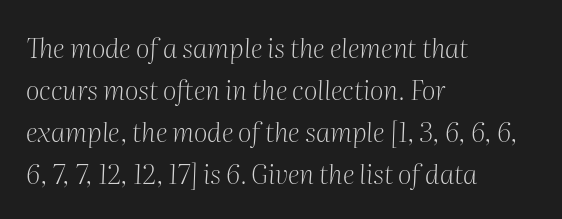
The tracking reads as untouched default to a designer's eye. The ragged edge is on the right, which tells us the setting is flush left. A bare baseline throughout the passage. The strokes carry an ordinary text weight at most. The line-height multiplier appears to be the usual default.
